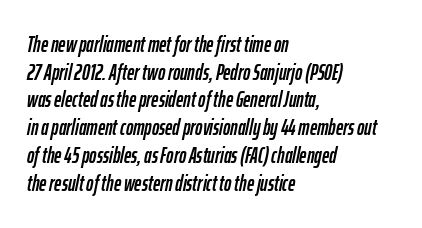
Q: Is the text italic (slanted)? A: Yes, it leans right by about 12 degrees.
Q: Is the text underlined? A: No.
Q: How is the paragraph aligned? A: Left-aligned.
Q: Is the spacing between letters normal or unusually wide? A: Normal.
Q: Is the spacing between lines tight, normal or loose? A: Normal.
